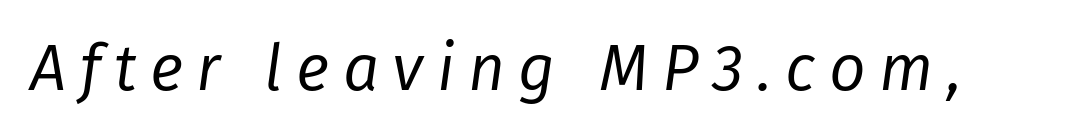
Q: Is the text bold? A: No.
Q: Is the text italic (slanted)? A: Yes, it leans right by about 8 degrees.
Q: Is the text underlined? A: No.
Q: Is the spacing between letters normal or unusually wide? A: Unusually wide.
Q: Width (condensed, normal, or wide)? A: Normal.
Q: Stroke contrast? A: Low.
Q: x-height? A: Medium.
Q: Monospaced? A: No.
